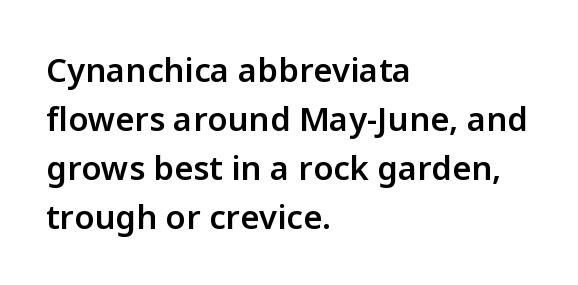
The image shows 33 px semibold sans-serif type, upright; set left-aligned, normal line spacing (1.48x), normal letter spacing, not underlined; low stroke contrast and a medium x-height.
